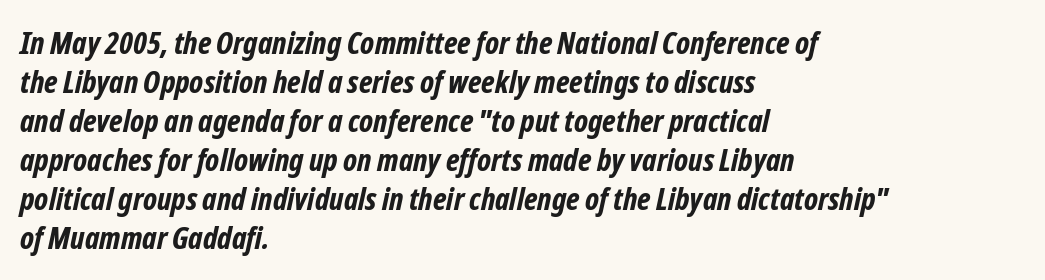
Plenty of ink on the page — the face is bold. Spacing between characters is what you'd get straight out of the box. Here the designer chose a conventional face with non-uniform glyph widths. Does the type have serifs? No, each stem ends abruptly. This block has exactly the height ordinary leading produces.
